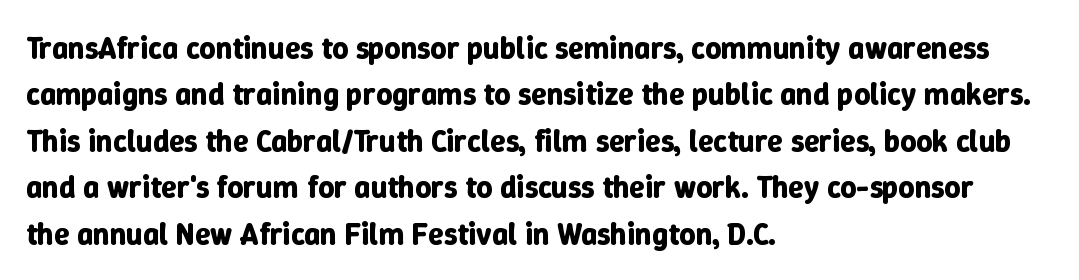
The image shows 31 px bold type, upright; set left-aligned, normal line spacing (1.5x), normal letter spacing, not underlined; low stroke contrast and a medium x-height.
